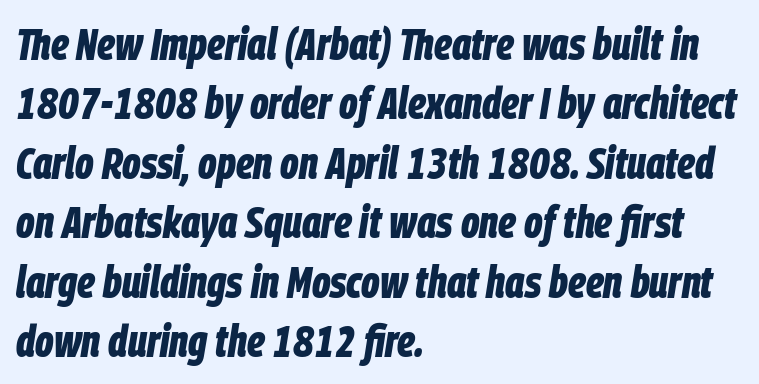
The image shows 45 px bold, condensed type, italic (leaning right); set left-aligned, normal line spacing (1.32x), normal letter spacing, not underlined; low stroke contrast and a large x-height.
